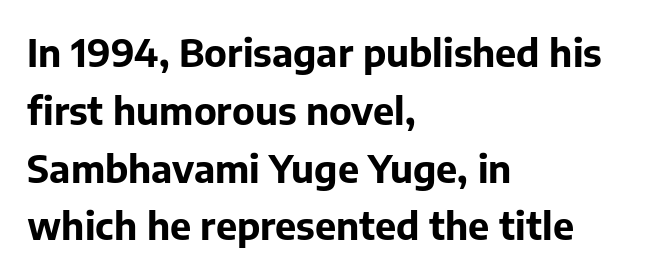
{"serif": "no", "italic": "no", "bold": "yes", "weight": "bold", "width": "normal", "stroke_contrast": "low", "x_height": "medium", "monospaced": "no", "underline": "no", "align": "left", "line_spacing": "normal", "line_spacing_ratio": 1.52, "letter_spacing": "normal", "letter_spacing_em": 0.0, "glyph_px": 38}
